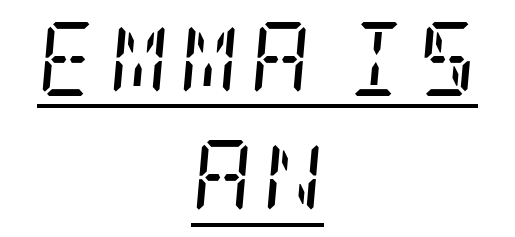
Q: Is the text bold? A: No.
Q: Is the text italic (slanted)? A: Yes, it leans right by about 5 degrees.
Q: Is the typeface a serif or a sans-serif typeface? A: Serif.
Q: Is the text underlined? A: Yes.
Q: How is the paragraph aligned? A: Centered.
Q: Is the spacing between lines tight, normal or loose? A: Normal.
Q: Width (condensed, normal, or wide)? A: Condensed.
Q: Stroke contrast? A: Low.
Q: x-height? A: Large.
